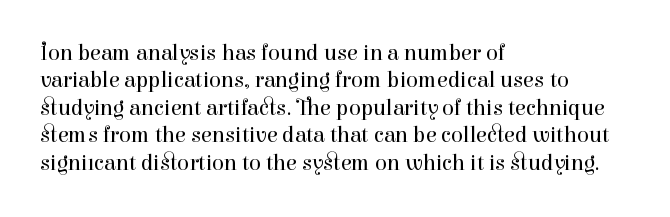
The image shows 22 px text type, upright; set left-aligned, normal line spacing (1.25x), normal letter spacing, not underlined.
